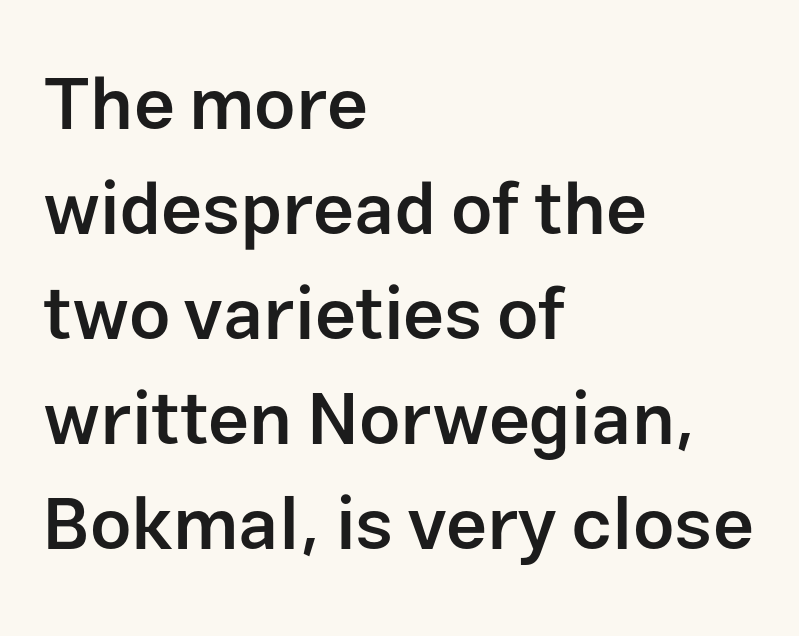
{"serif": "no", "italic": "no", "bold": "semi", "weight": "semibold", "width": "normal", "stroke_contrast": "low", "x_height": "medium", "monospaced": "no", "underline": "no", "align": "left", "line_spacing": "normal", "line_spacing_ratio": 1.44, "letter_spacing": "normal", "letter_spacing_em": 0.0, "glyph_px": 73}
